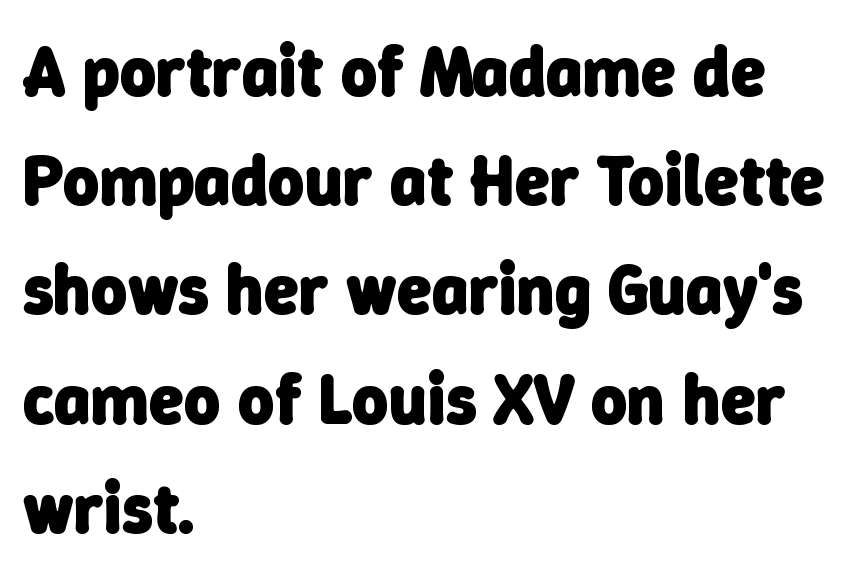
This is heavy type, rendered in bold. Note: no serifs on the glyphs. Default kerning and tracking; the words read as compact shapes. Descenders are the only things crossing below the line. Each letter keeps its own natural width here, so spacing adapts to shape. In terms of leading, this rendering sits right in the middle.
